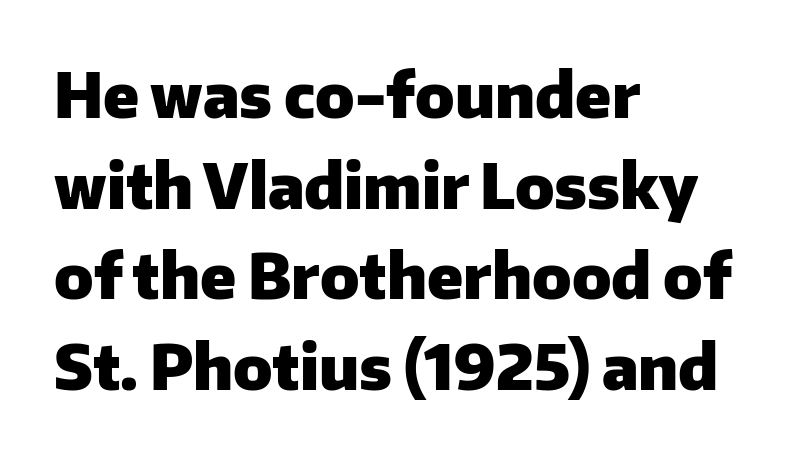
The image shows 62 px heavy sans-serif type, upright; set left-aligned, normal line spacing (1.46x), normal letter spacing, not underlined; low stroke contrast and a medium x-height.
